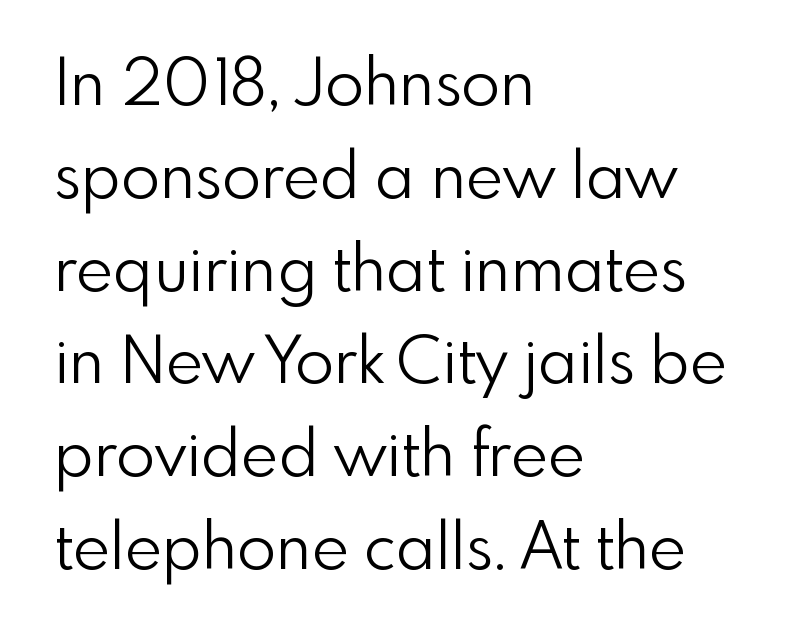
Q: Is the text bold? A: No.
Q: Is the text italic (slanted)? A: No, it is upright.
Q: Is the typeface a serif or a sans-serif typeface? A: Sans-serif.
Q: Is the text underlined? A: No.
Q: How is the paragraph aligned? A: Left-aligned.
Q: Is the spacing between letters normal or unusually wide? A: Normal.
Q: Is the spacing between lines tight, normal or loose? A: Normal.
Q: Width (condensed, normal, or wide)? A: Normal.
Q: Stroke contrast? A: Low.
Q: x-height? A: Small.
Q: Monospaced? A: No.
